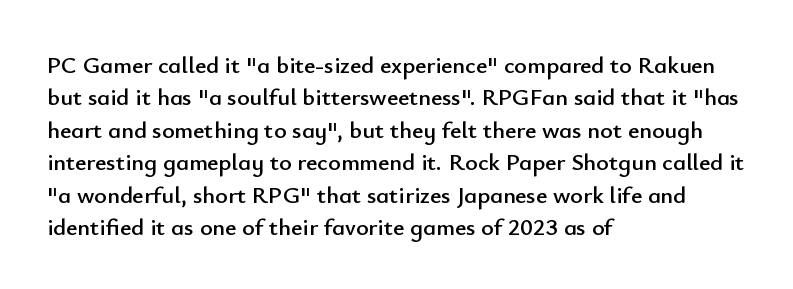
{"italic": "no", "underline": "no", "align": "left", "line_spacing": "normal", "line_spacing_ratio": 1.35, "letter_spacing": "normal", "letter_spacing_em": 0.0, "glyph_px": 24}
